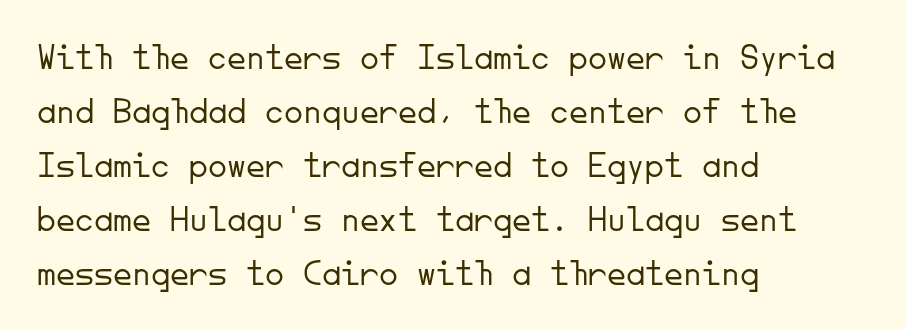
{"serif": "no", "italic": "no", "bold": "no", "weight": "light", "width": "normal", "stroke_contrast": "low", "x_height": "small", "monospaced": "yes", "underline": "no", "align": "left", "line_spacing": "normal", "line_spacing_ratio": 1.42, "letter_spacing": "normal", "letter_spacing_em": 0.0, "glyph_px": 38}
